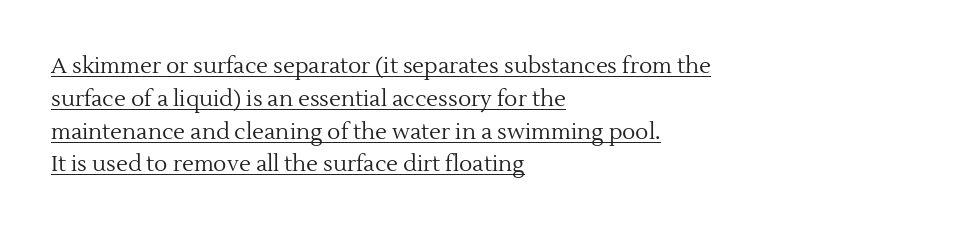
Q: Is the text bold? A: No.
Q: Is the text italic (slanted)? A: No, it is upright.
Q: Is the text underlined? A: Yes.
Q: How is the paragraph aligned? A: Left-aligned.
Q: Is the spacing between letters normal or unusually wide? A: Normal.
Q: Is the spacing between lines tight, normal or loose? A: Normal.
